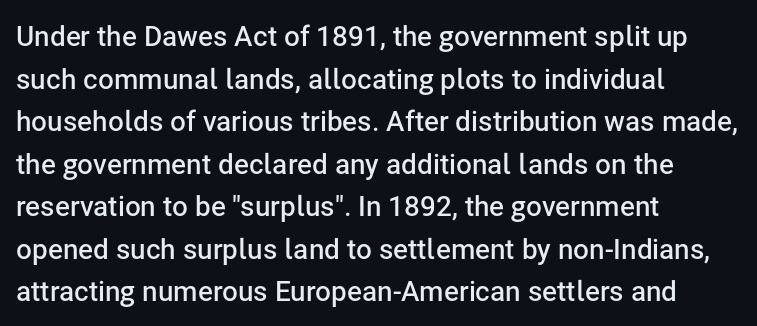
The image shows 28 px semibold sans-serif type, upright; set left-aligned, normal line spacing (1.52x), normal letter spacing, not underlined; low stroke contrast and a medium x-height.
